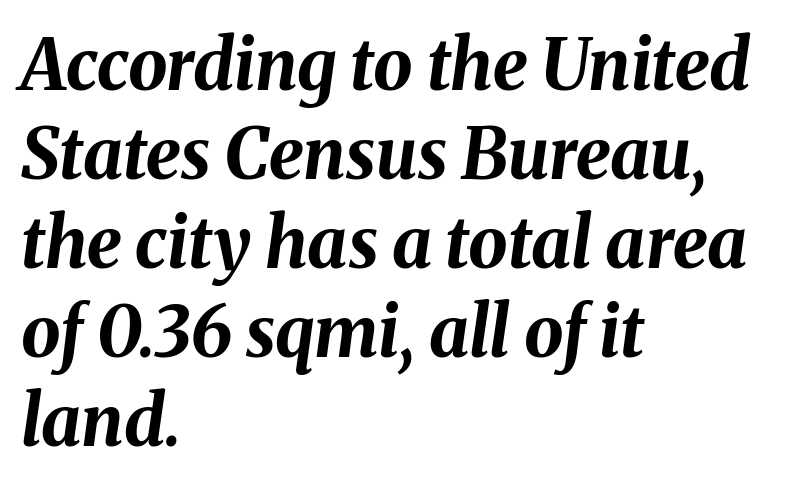
Evenly set lines give the paragraph a standard silhouette. Each row of text sits above clean, open space. The paragraph has a hard left edge and a soft right edge. Does the lettering tilt? It does — this is italic.
